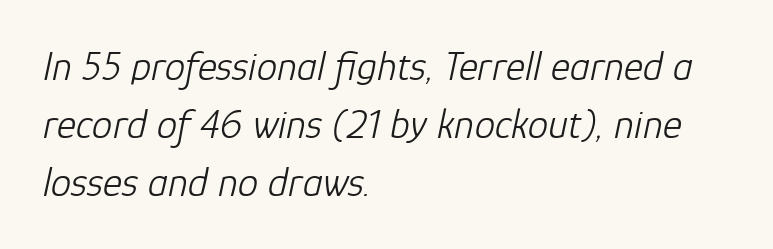
The image shows 41 px light type, italic (leaning right); set left-aligned, normal line spacing (1.41x), normal letter spacing, not underlined; low stroke contrast and a medium x-height.
